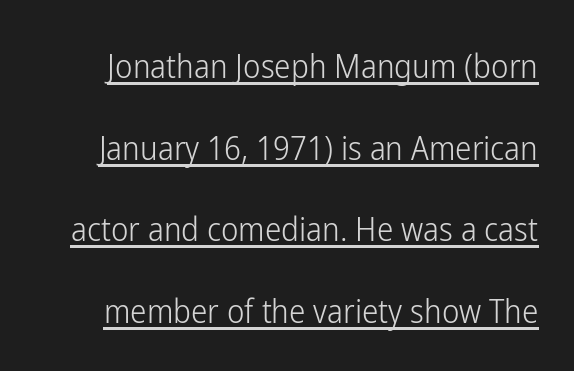
Italic: no, the glyphs are upright roman. The passage shown is not bold in any degree. Widely set lines give the paragraph a tall, airy silhouette. A typesetter would call this zero additional tracking. Underlined type. The face used here is proportionally spaced, like ordinary book or web type.
